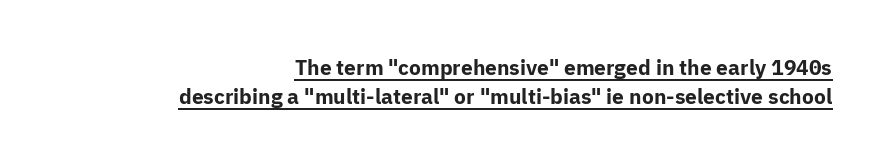
Q: Is the text bold? A: Yes.
Q: Is the text italic (slanted)? A: No, it is upright.
Q: Is the text underlined? A: Yes.
Q: How is the paragraph aligned? A: Right-aligned.
Q: Is the spacing between letters normal or unusually wide? A: Normal.
Q: Is the spacing between lines tight, normal or loose? A: Normal.
